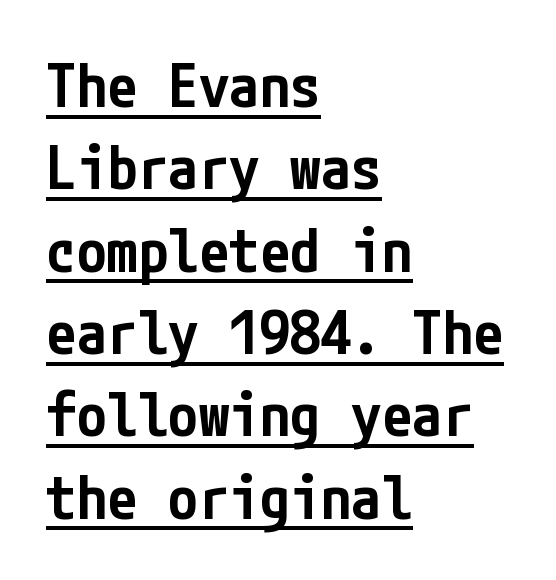
The image shows 61 px semibold, condensed sans-serif type, upright; set left-aligned, normal line spacing (1.35x), normal letter spacing, underlined; low stroke contrast and a medium x-height.
